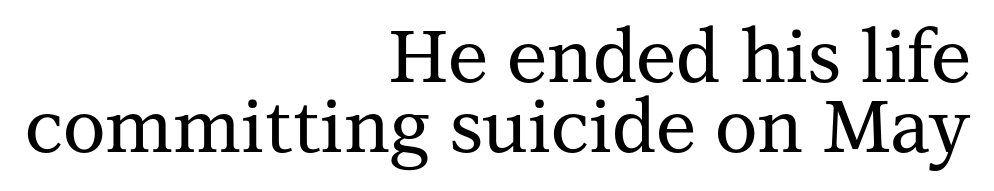
The image shows 73 px serif type, upright; set right-aligned, tight line spacing (0.96x), normal letter spacing, not underlined; medium stroke contrast and a medium x-height.
